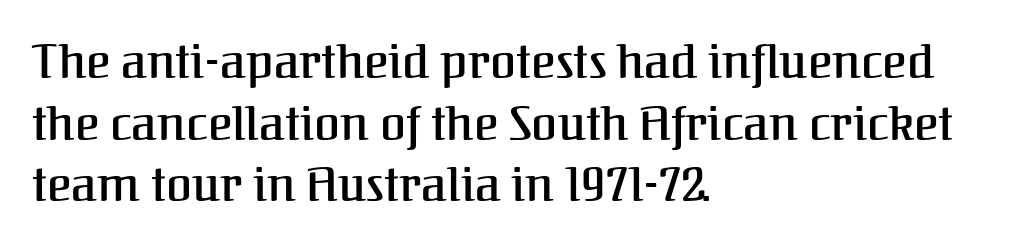
Q: Is the text italic (slanted)? A: No, it is upright.
Q: Is the typeface a serif or a sans-serif typeface? A: Serif.
Q: Is the text underlined? A: No.
Q: How is the paragraph aligned? A: Left-aligned.
Q: Is the spacing between letters normal or unusually wide? A: Normal.
Q: Is the spacing between lines tight, normal or loose? A: Normal.
Q: Width (condensed, normal, or wide)? A: Normal.
Q: Stroke contrast? A: Medium.
Q: x-height? A: Medium.
Q: Monospaced? A: No.
